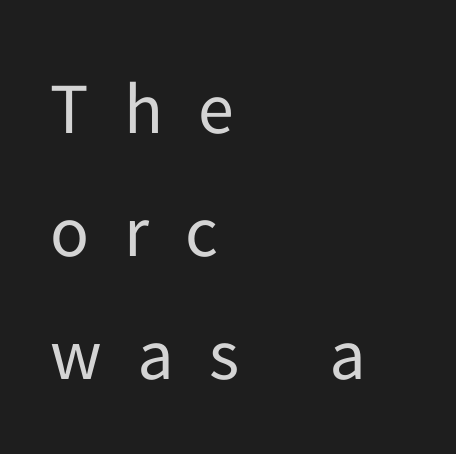
A typesetter would call this heavily tracked-out type. The font is comparable to plain body text, perhaps lighter. You could not count columns in this text — the font is proportionally spaced. Clear beneath every line of the passage. Note: no serifs on the glyphs.
